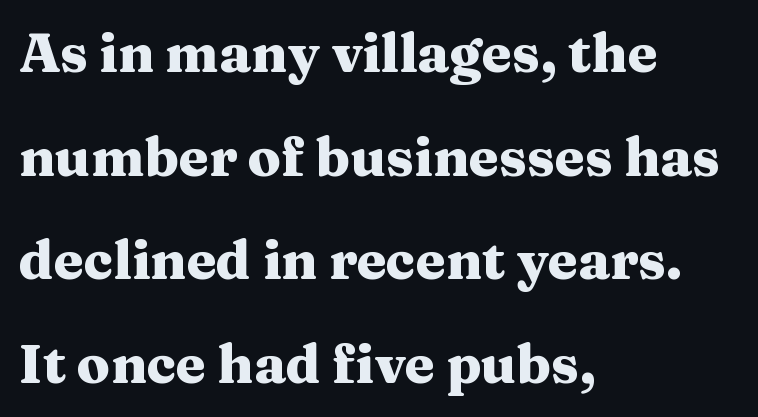
The image shows 54 px heavy, wide serif type, upright; set left-aligned, loose line spacing (1.92x), normal letter spacing, not underlined; medium stroke contrast and a medium x-height.
